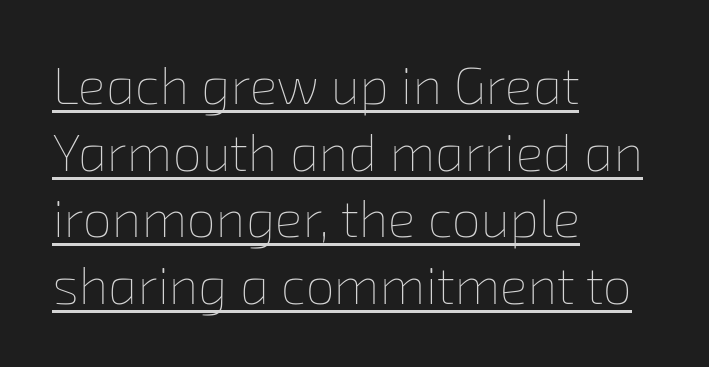
Short and long lines alike share a common starting point at left. Each stroke keeps to a modest, everyday thickness or less. A normal amount of white space separates one row of letters from the next. Does a line run under the words? Yes, clearly.
